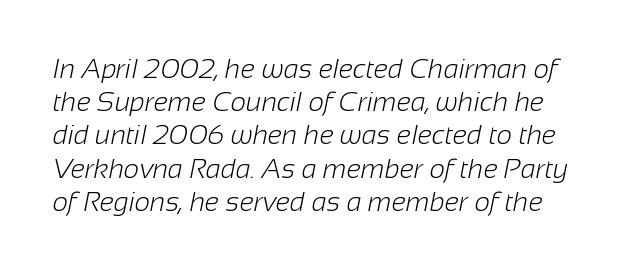
Q: Is the text bold? A: No.
Q: Is the text underlined? A: No.
Q: Is the spacing between letters normal or unusually wide? A: Normal.
